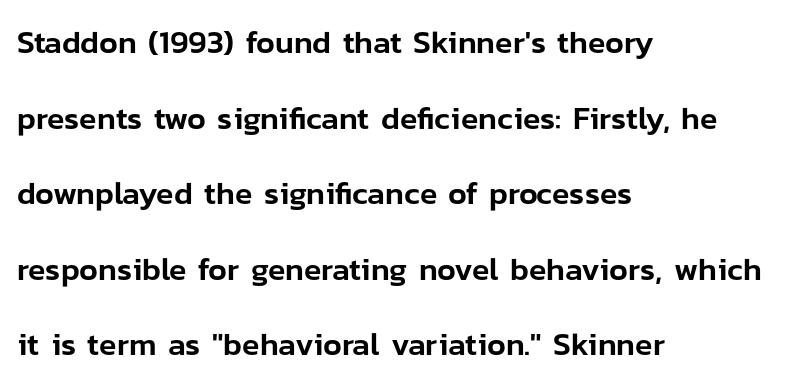
{"serif": "no", "italic": "no", "width": "normal", "stroke_contrast": "low", "x_height": "medium", "monospaced": "no", "underline": "no", "align": "left", "line_spacing": "loose", "line_spacing_ratio": 2.36, "letter_spacing": "normal", "letter_spacing_em": 0.0, "glyph_px": 32}
